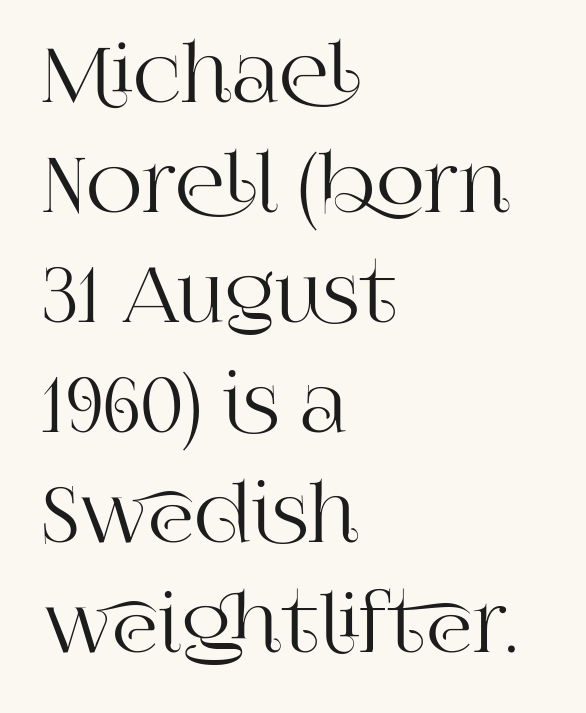
The image shows 78 px serif type, upright; set left-aligned, normal line spacing (1.41x), normal letter spacing, not underlined; high stroke contrast and a large x-height.
